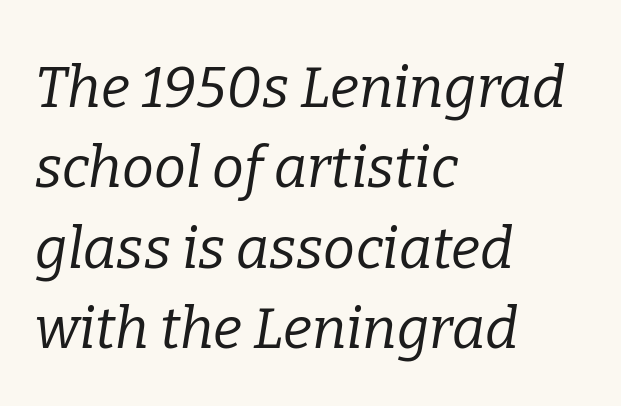
The image shows 57 px regular-weight serif type, italic (leaning right); set left-aligned, normal line spacing (1.41x), normal letter spacing, not underlined; low stroke contrast and a medium x-height.
